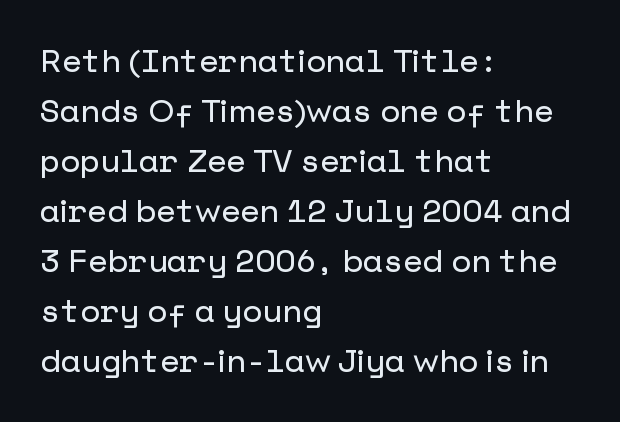
Q: Is the text italic (slanted)? A: No, it is upright.
Q: Is the typeface a serif or a sans-serif typeface? A: Sans-serif.
Q: Is the text underlined? A: No.
Q: How is the paragraph aligned? A: Left-aligned.
Q: Is the spacing between letters normal or unusually wide? A: Normal.
Q: Is the spacing between lines tight, normal or loose? A: Normal.
Q: Width (condensed, normal, or wide)? A: Normal.
Q: Stroke contrast? A: Low.
Q: x-height? A: Medium.
